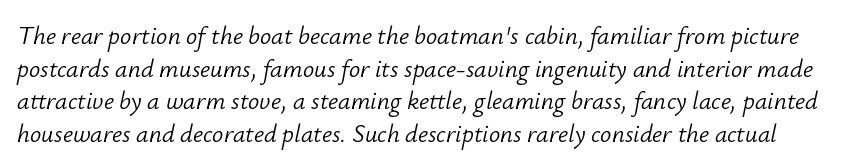
{"italic": "yes", "lean": "right", "slant_degrees": 12, "bold": "no", "underline": "no", "line_spacing": "normal", "line_spacing_ratio": 1.31, "letter_spacing": "normal", "letter_spacing_em": 0.0, "glyph_px": 25}
